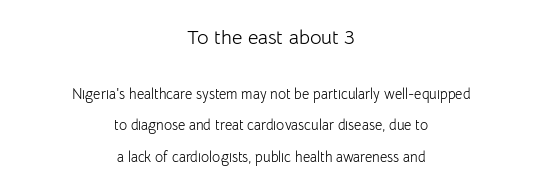
Which chunk is bigger? The first one — the top block dwarfs the bottom. The letters stand straight up with perfectly vertical stems. You could call the tracking neutral — neither tight nor loose. A student would call this center alignment; a typographer would say set centered. Bold? No — there's no thickening of the strokes. This rendering features lettering with no underline.
